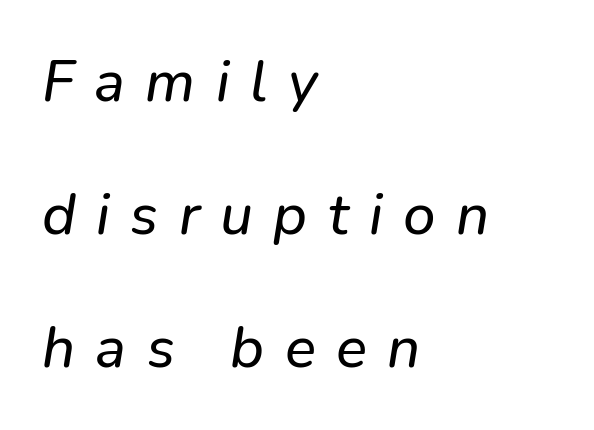
{"serif": "no", "width": "normal", "stroke_contrast": "low", "x_height": "medium", "monospaced": "no", "underline": "no", "align": "left", "line_spacing": "loose", "line_spacing_ratio": 2.29, "letter_spacing": "wide", "letter_spacing_em": 0.35, "glyph_px": 58}
